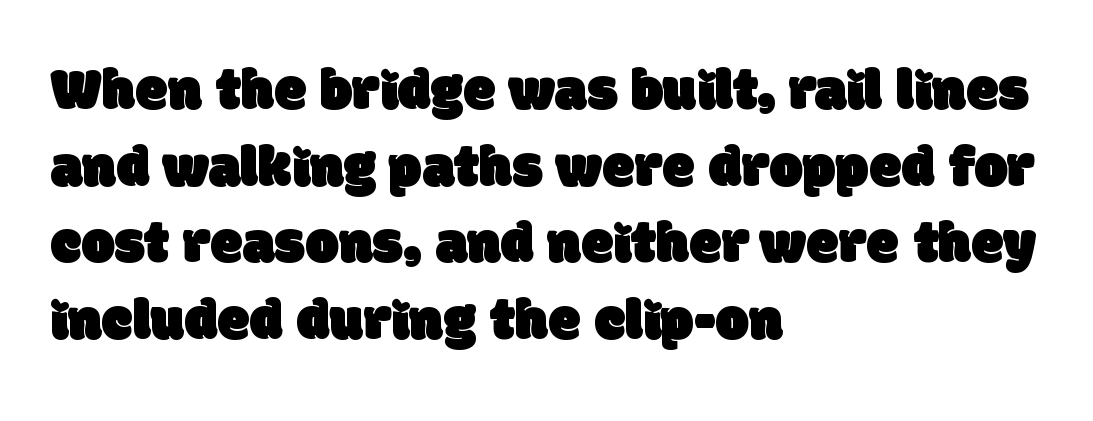
Q: Is the typeface a serif or a sans-serif typeface? A: Sans-serif.
Q: Is the text underlined? A: No.
Q: How is the paragraph aligned? A: Left-aligned.
Q: Is the spacing between letters normal or unusually wide? A: Normal.
Q: Is the spacing between lines tight, normal or loose? A: Normal.
Q: Width (condensed, normal, or wide)? A: Normal.
Q: Stroke contrast? A: Low.
Q: x-height? A: Large.
Q: Monospaced? A: No.
